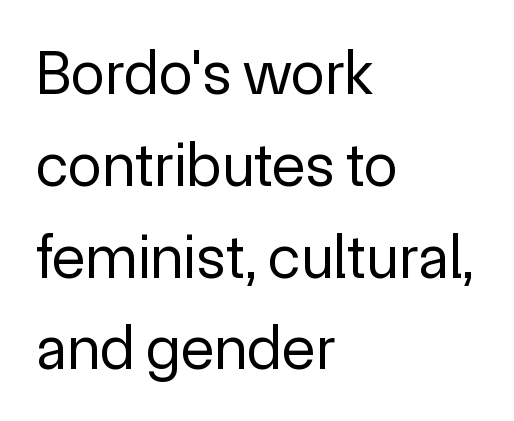
Q: Is the text bold? A: No.
Q: Is the text italic (slanted)? A: No, it is upright.
Q: Is the typeface a serif or a sans-serif typeface? A: Sans-serif.
Q: Is the text underlined? A: No.
Q: How is the paragraph aligned? A: Left-aligned.
Q: Is the spacing between letters normal or unusually wide? A: Normal.
Q: Is the spacing between lines tight, normal or loose? A: Normal.
Q: Width (condensed, normal, or wide)? A: Normal.
Q: x-height? A: Medium.
Q: Monospaced? A: No.
